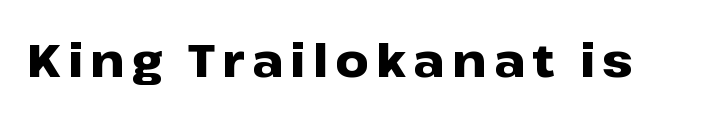
Q: Is the text bold? A: Yes.
Q: Is the text italic (slanted)? A: No, it is upright.
Q: Is the typeface a serif or a sans-serif typeface? A: Sans-serif.
Q: Is the text underlined? A: No.
Q: Width (condensed, normal, or wide)? A: Wide.
Q: Stroke contrast? A: Low.
Q: x-height? A: Medium.
Q: Monospaced? A: No.
